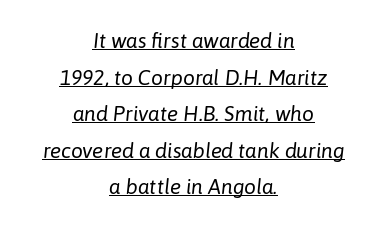
{"italic": "yes", "lean": "right", "slant_degrees": 6, "bold": "no", "underline": "yes", "align": "center", "line_spacing_ratio": 1.74, "letter_spacing": "normal", "letter_spacing_em": 0.0, "glyph_px": 21}
